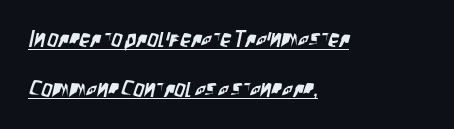
These lines stand farther apart than default settings would place them. Inter-character spacing is left at the font's built-in metrics. Teacher's note: observe the even left margin — that is flush-left alignment. Decoration check: the copy is underlined.
